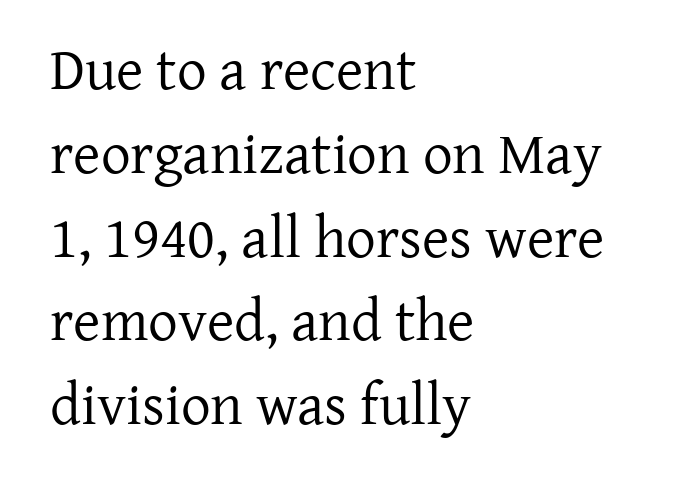
{"serif": "yes", "italic": "no", "bold": "no", "weight": "regular", "width": "normal", "stroke_contrast": "low", "x_height": "medium", "monospaced": "no", "underline": "no", "align": "left", "line_spacing": "normal", "line_spacing_ratio": 1.42, "letter_spacing": "normal", "letter_spacing_em": 0.0, "glyph_px": 59}
